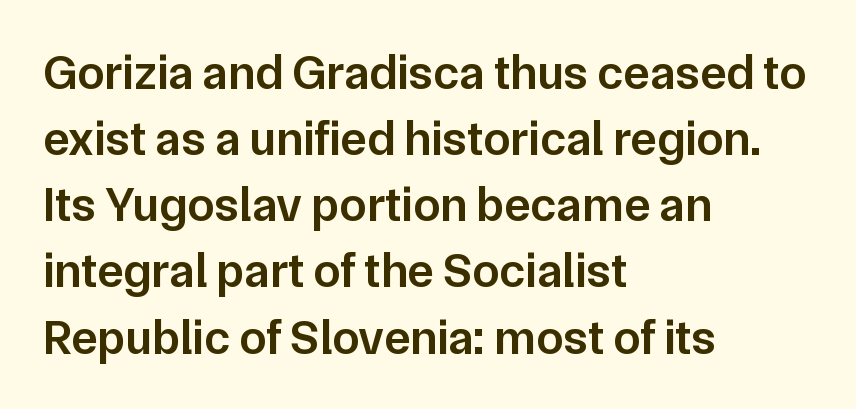
Q: Is the text bold? A: Semi-bold.
Q: Is the text italic (slanted)? A: No, it is upright.
Q: Is the typeface a serif or a sans-serif typeface? A: Sans-serif.
Q: Is the text underlined? A: No.
Q: How is the paragraph aligned? A: Left-aligned.
Q: Is the spacing between letters normal or unusually wide? A: Normal.
Q: Is the spacing between lines tight, normal or loose? A: Normal.
Q: Width (condensed, normal, or wide)? A: Normal.
Q: Stroke contrast? A: Low.
Q: x-height? A: Medium.
Q: Monospaced? A: No.
